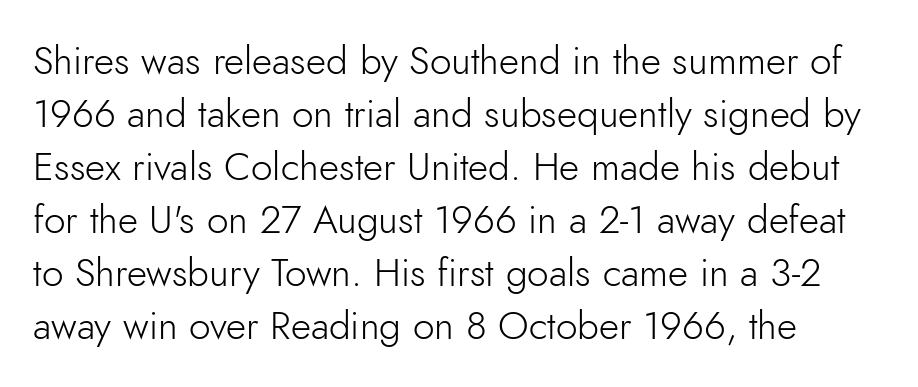
{"serif": "no", "italic": "no", "bold": "no", "weight": "light", "width": "normal", "stroke_contrast": "low", "x_height": "small", "monospaced": "no", "underline": "no", "align": "left", "line_spacing": "normal", "line_spacing_ratio": 1.36, "letter_spacing": "normal", "letter_spacing_em": 0.0, "glyph_px": 39}
